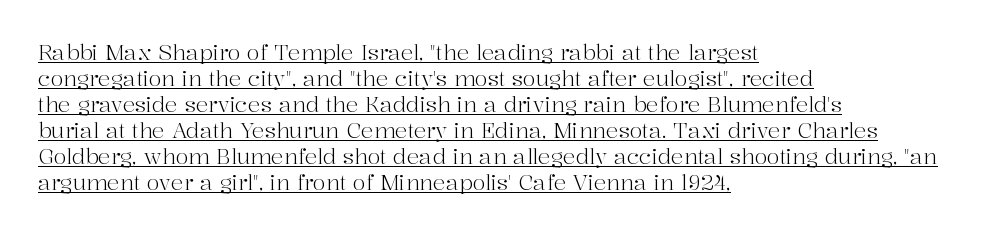
The image shows 21 px text type, upright; set left-aligned, line spacing 1.24x, normal letter spacing, underlined.
